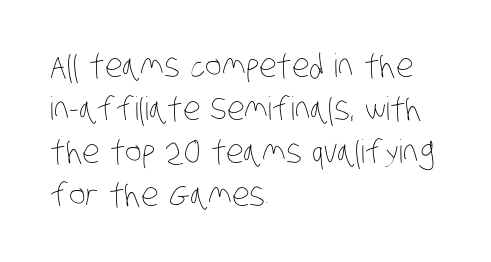
Do the characters align in a grid? No, the font is proportional. Each new line begins a customary step beneath the previous one. A classic flush-left, rag-right setting is used for this passage. Underline: absent. Heaviness? Minimal to ordinary, like unemphasized prose.
